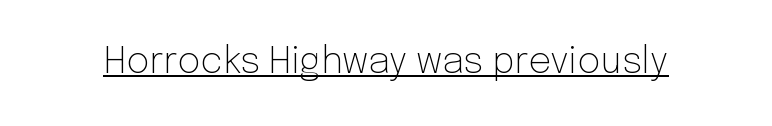
The image shows 36 px light sans-serif type, upright; set normal letter spacing, underlined; low stroke contrast and a medium x-height.
